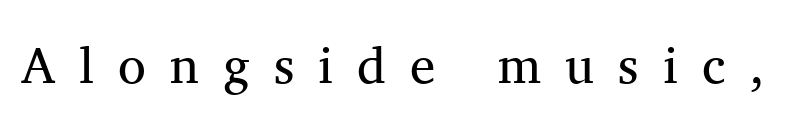
{"serif": "yes", "italic": "no", "bold": "no", "weight": "regular", "width": "normal", "stroke_contrast": "medium", "x_height": "medium", "monospaced": "no", "underline": "no", "letter_spacing": "wide", "letter_spacing_em": 0.47, "glyph_px": 51}
